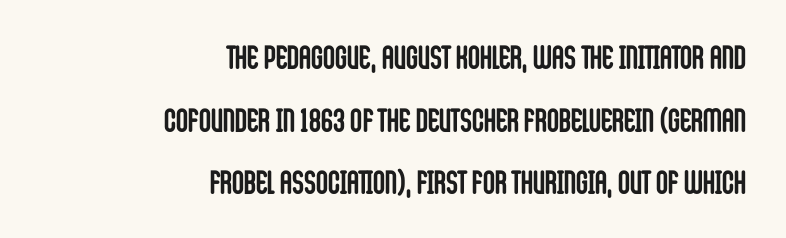
A typesetter would call this proportional, since set widths differ per character. Check under the words: just untouched page. The gaps between neighbouring characters are ordinary and unremarkable. Rendered with straight, roman letterforms.
